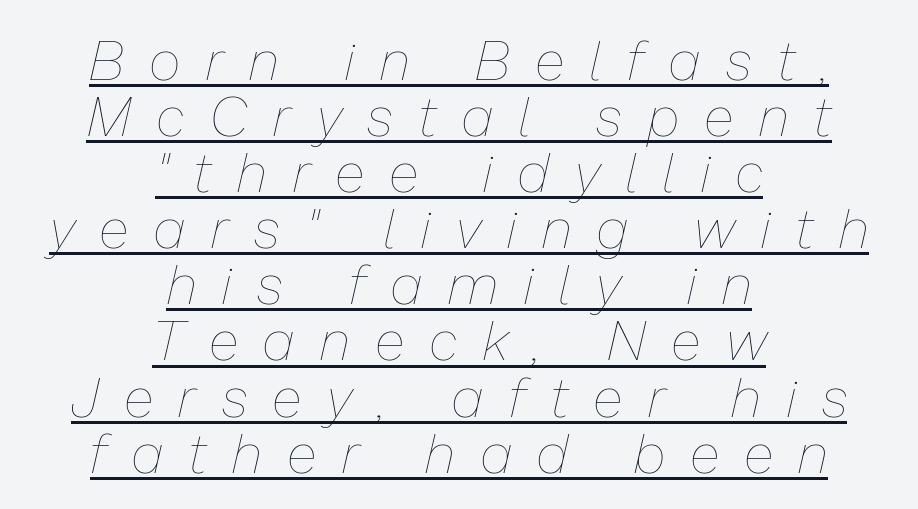
In designer terms, the underline attribute is active on this setting. The lines are quadded center. The face used here is proportionally spaced, like ordinary book or web type. Looking at the ascenders, they clearly lean. The font is comparable to plain body text, perhaps lighter.
